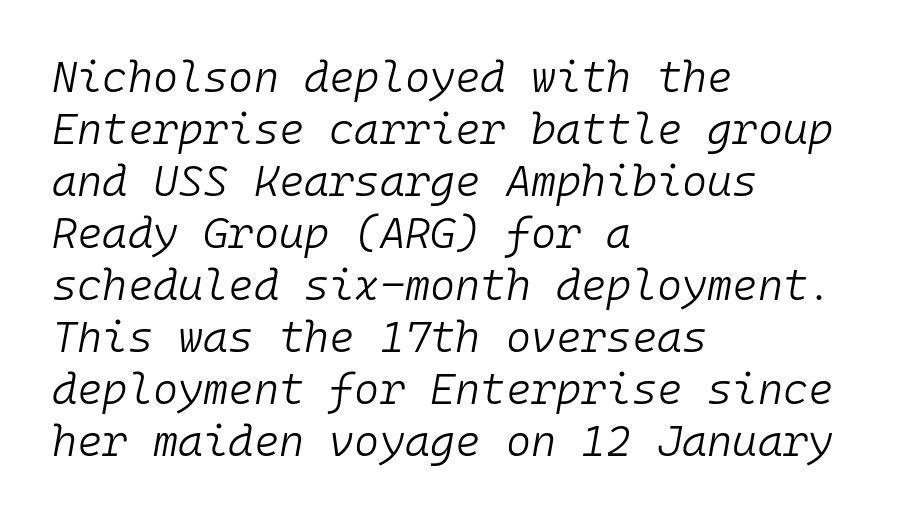
{"italic": "yes", "lean": "right", "slant_degrees": 10, "bold": "no", "weight": "light", "width": "normal", "stroke_contrast": "low", "x_height": "medium", "monospaced": "yes", "underline": "no", "align": "left", "line_spacing_ratio": 1.21, "letter_spacing": "normal", "letter_spacing_em": 0.0, "glyph_px": 43}
